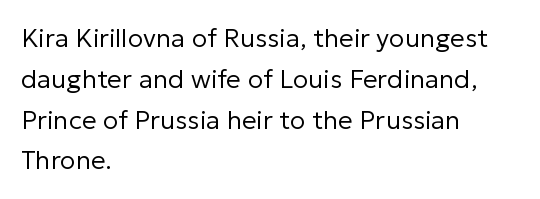
The image shows 26 px text type, upright; set left-aligned, normal line spacing (1.57x), normal letter spacing, not underlined.
